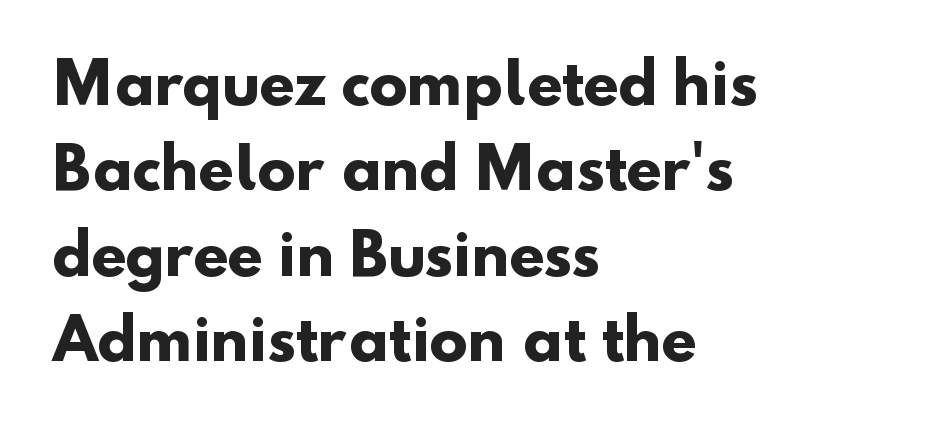
The image shows 57 px heavy sans-serif type; set left-aligned, normal line spacing (1.5x), normal letter spacing, not underlined; low stroke contrast and a small x-height.
